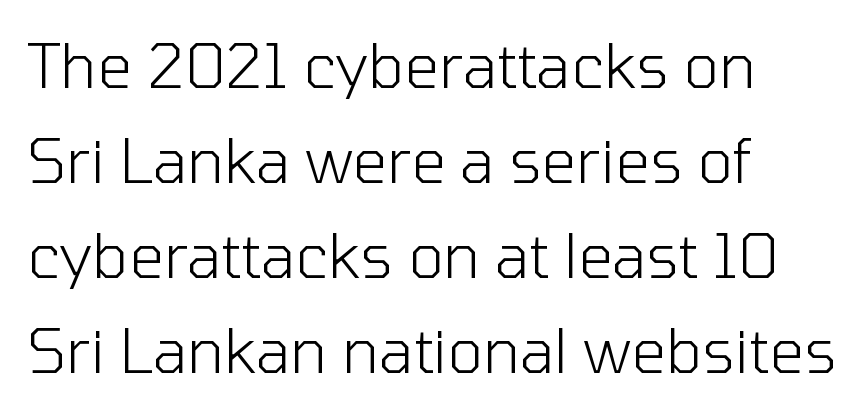
The image shows 61 px light sans-serif type, upright; set left-aligned, normal line spacing (1.56x), normal letter spacing, not underlined; low stroke contrast and a medium x-height.
